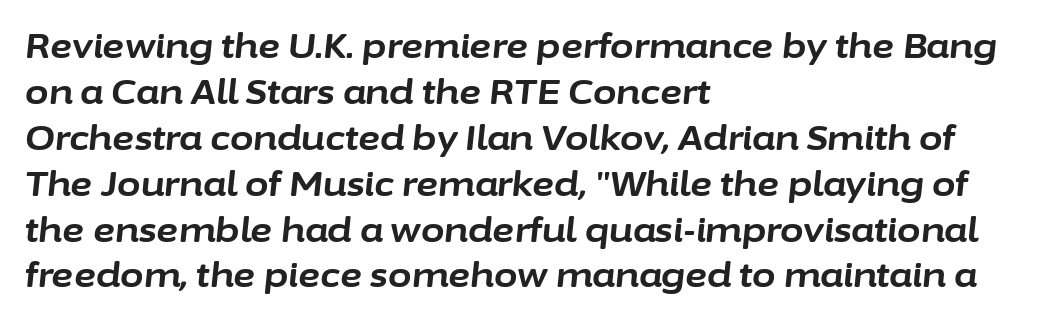
The lines in this sample share a left origin and differ only in where they stop. One glance says typical: line gaps are just what's usual. Any mark beneath the type? The region is blank. Nothing unusual about the tracking: characters are spaced as the font intends. You can tell it's italic because the verticals aren't actually vertical.
